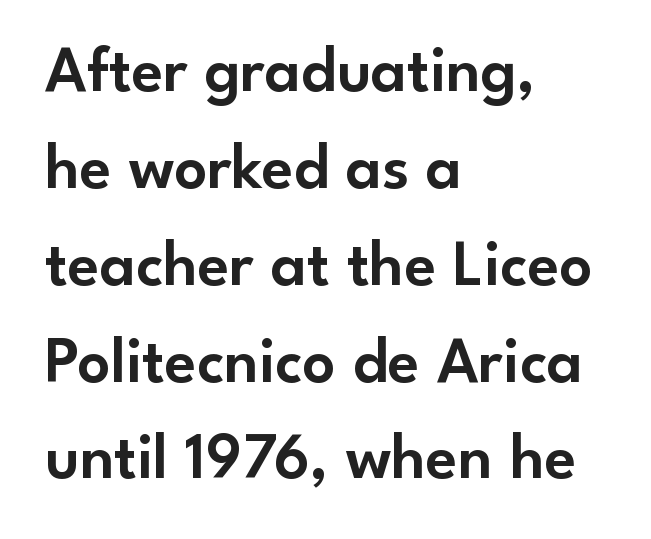
{"serif": "no", "italic": "no", "width": "normal", "stroke_contrast": "low", "x_height": "small", "monospaced": "no", "underline": "no", "align": "left", "line_spacing": "normal", "line_spacing_ratio": 1.49, "letter_spacing": "normal", "letter_spacing_em": 0.0, "glyph_px": 65}
